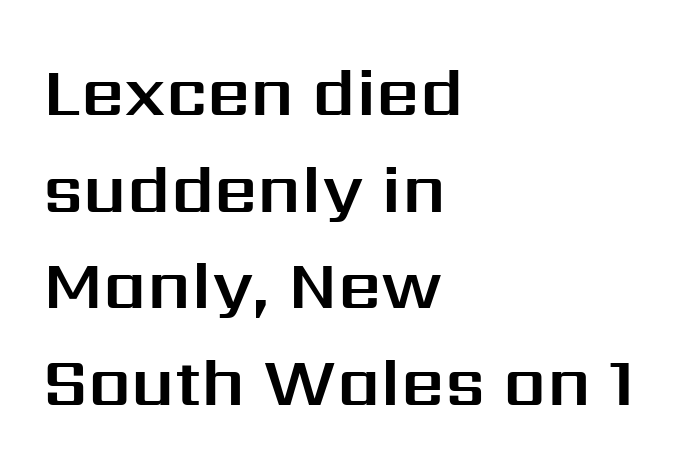
The image shows 68 px sans-serif type, upright; set left-aligned, normal line spacing (1.42x), normal letter spacing, not underlined; medium stroke contrast and a medium x-height.
